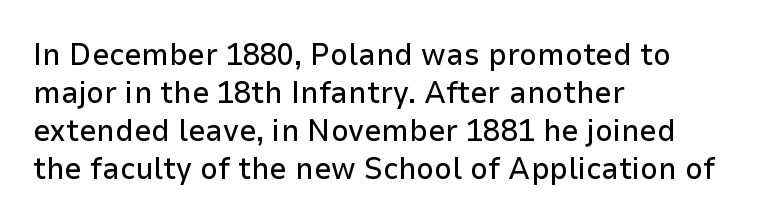
{"serif": "no", "italic": "no", "width": "normal", "stroke_contrast": "low", "x_height": "medium", "monospaced": "no", "underline": "no", "align": "left", "line_spacing_ratio": 1.23, "letter_spacing": "normal", "letter_spacing_em": 0.0, "glyph_px": 31}
